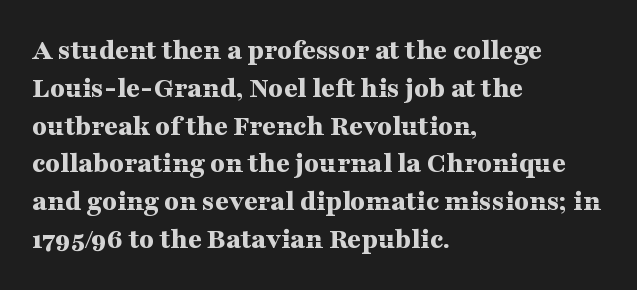
Compared with an ordinary text face, these strokes are far heavier — a full bold. Check the space under the baseline: it is left empty. Each letter keeps its own natural width here, so spacing adapts to shape. Rows of type keep a routine distance in the vertical direction.
